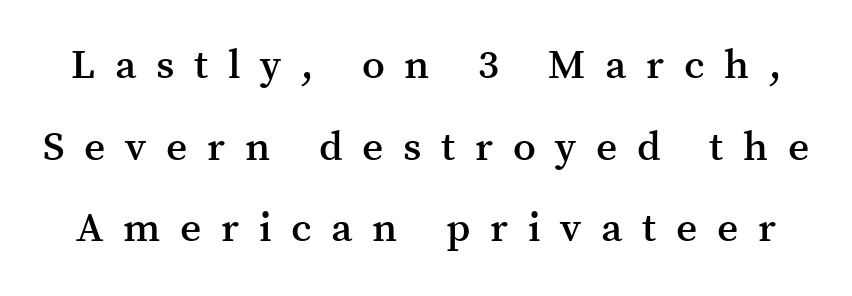
{"serif": "yes", "italic": "no", "bold": "semi", "weight": "semibold", "width": "normal", "stroke_contrast": "medium", "x_height": "medium", "monospaced": "no", "underline": "no", "line_spacing": "loose", "line_spacing_ratio": 1.99, "letter_spacing": "wide", "letter_spacing_em": 0.48, "glyph_px": 41}
